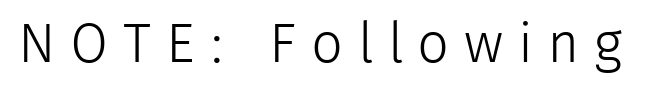
Designer's note — italics off, roman on. You could not count columns in this text — the font is proportionally spaced. The space directly below the letters is spotless. The characters display no serif detailing; their extremities are plain. Ink coverage per letter is moderate at most.
